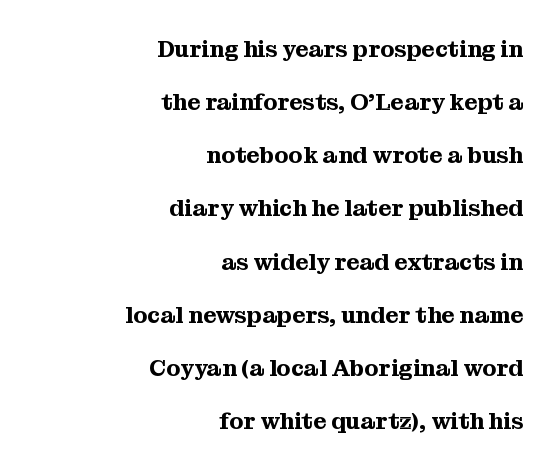
If you drew a ruler down the right edge, every line would touch it. The gap between lines stays unmarked. Is the letter spacing exaggerated? No — it looks like the ordinary default. Every stem runs plumb, perpendicular to the baseline. Each new line begins a long way beneath the previous one.
